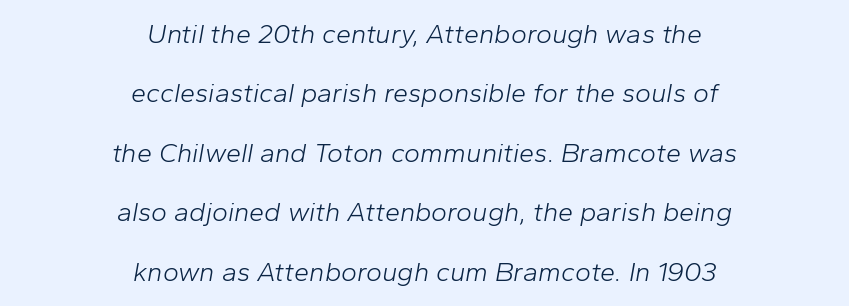
Q: Is the text bold? A: No.
Q: Is the text italic (slanted)? A: Yes, it leans right by about 10 degrees.
Q: Is the text underlined? A: No.
Q: How is the paragraph aligned? A: Centered.
Q: Is the spacing between letters normal or unusually wide? A: Normal.
Q: Is the spacing between lines tight, normal or loose? A: Loose.
